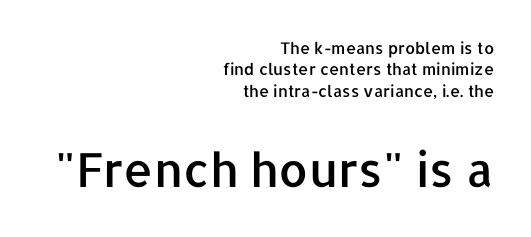
Here the second block reads like a headline and the first like body copy. Classification — sans serif. Each letter keeps its own natural width here, so spacing adapts to shape. A normal amount of white space separates one row of letters from the next. Has an underline been added? It has not.
